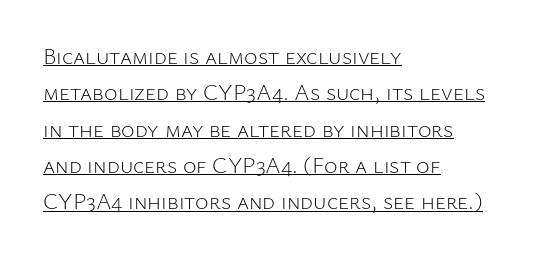
The image shows 23 px text type, upright; set left-aligned, normal line spacing (1.58x), normal letter spacing, underlined.
